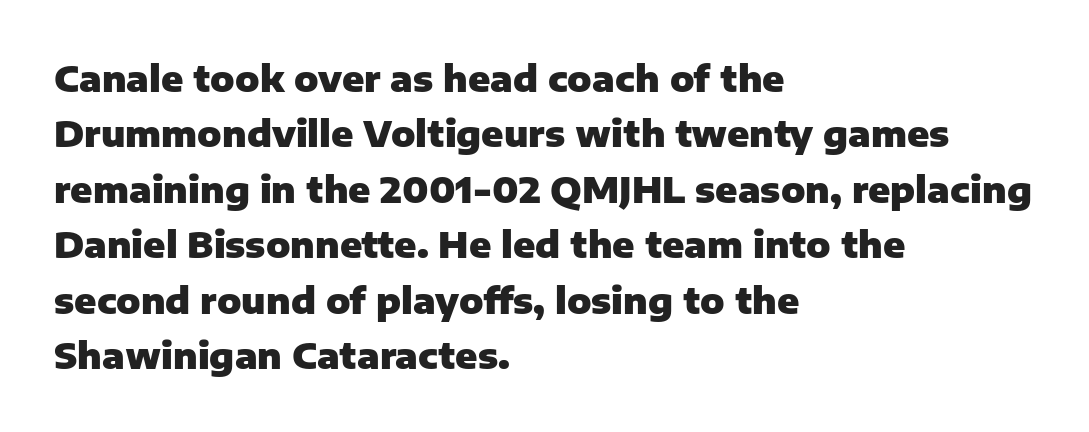
{"serif": "no", "italic": "no", "bold": "yes", "weight": "heavy", "width": "normal", "stroke_contrast": "low", "x_height": "medium", "monospaced": "no", "underline": "no", "align": "left", "line_spacing": "normal", "line_spacing_ratio": 1.54, "letter_spacing": "normal", "letter_spacing_em": 0.0, "glyph_px": 36}
